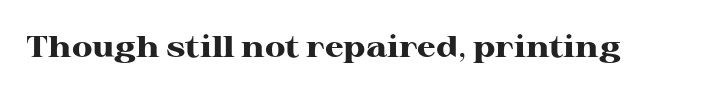
Q: Is the text bold? A: Yes.
Q: Is the text italic (slanted)? A: No, it is upright.
Q: Is the typeface a serif or a sans-serif typeface? A: Serif.
Q: Is the text underlined? A: No.
Q: Is the spacing between letters normal or unusually wide? A: Normal.
Q: Width (condensed, normal, or wide)? A: Wide.
Q: Stroke contrast? A: High.
Q: x-height? A: Medium.
Q: Monospaced? A: No.
